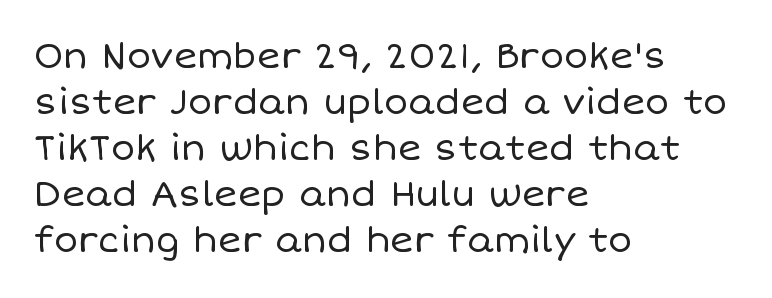
{"italic": "no", "bold": "no", "weight": "regular", "width": "normal", "stroke_contrast": "low", "x_height": "large", "monospaced": "no", "underline": "no", "align": "left", "line_spacing": "normal", "line_spacing_ratio": 1.28, "letter_spacing": "normal", "letter_spacing_em": 0.0, "glyph_px": 36}
